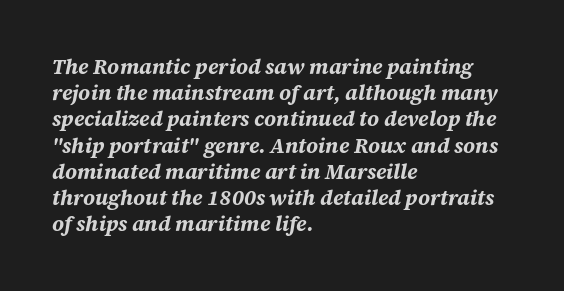
The axis of the letterforms is tilted away from vertical. The space between consecutive lines is moderate. The rendering uses a bold face; every stroke is thick and dark. The face used here is rendered with its standard letterfit.
